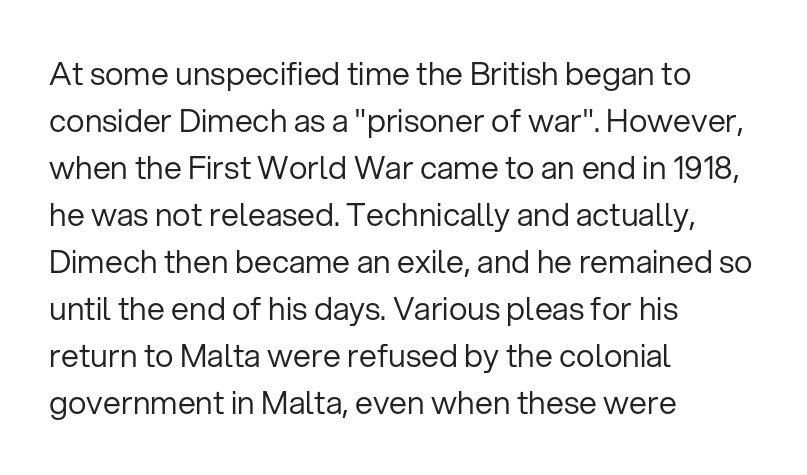
{"serif": "no", "italic": "no", "bold": "no", "weight": "regular", "width": "normal", "stroke_contrast": "low", "x_height": "medium", "monospaced": "no", "underline": "no", "align": "left", "line_spacing": "normal", "line_spacing_ratio": 1.47, "letter_spacing": "normal", "letter_spacing_em": 0.0, "glyph_px": 32}
